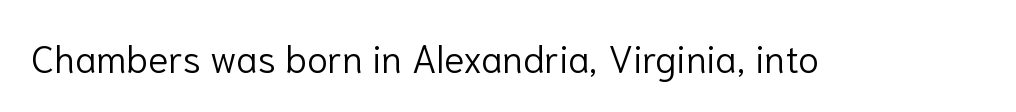
Heft: none added — not bold. Spacing between characters is what you'd get straight out of the box. In terms of letterform style, serifs are entirely absent. Bare-footed words on every line. The rendering uses natural spacing where letterforms have individual widths.
